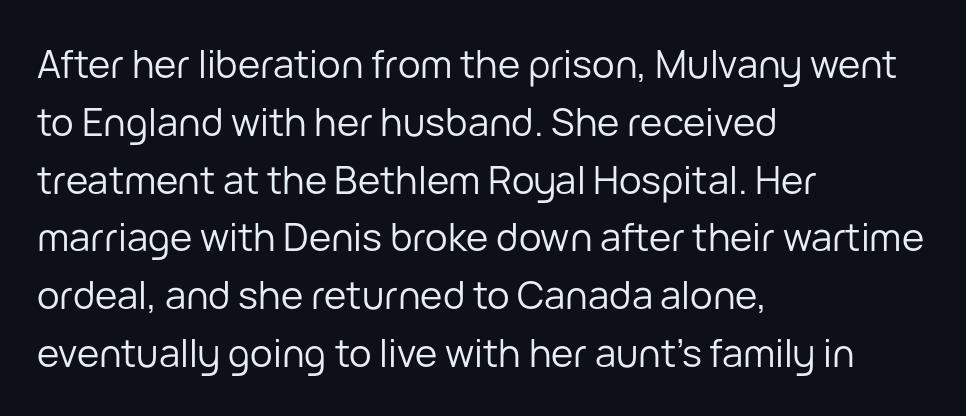
Q: Is the text bold? A: No.
Q: Is the text italic (slanted)? A: No, it is upright.
Q: Is the typeface a serif or a sans-serif typeface? A: Sans-serif.
Q: Is the text underlined? A: No.
Q: How is the paragraph aligned? A: Left-aligned.
Q: Is the spacing between letters normal or unusually wide? A: Normal.
Q: Is the spacing between lines tight, normal or loose? A: Normal.
Q: Width (condensed, normal, or wide)? A: Normal.
Q: Stroke contrast? A: Low.
Q: x-height? A: Medium.
Q: Monospaced? A: No.
